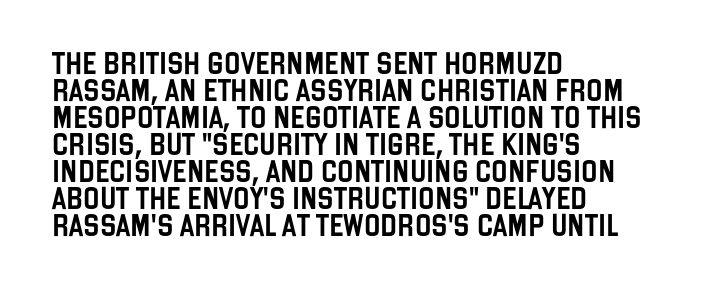
Q: Is the text italic (slanted)? A: No, it is upright.
Q: Is the text underlined? A: No.
Q: How is the paragraph aligned? A: Left-aligned.
Q: Is the spacing between letters normal or unusually wide? A: Normal.
